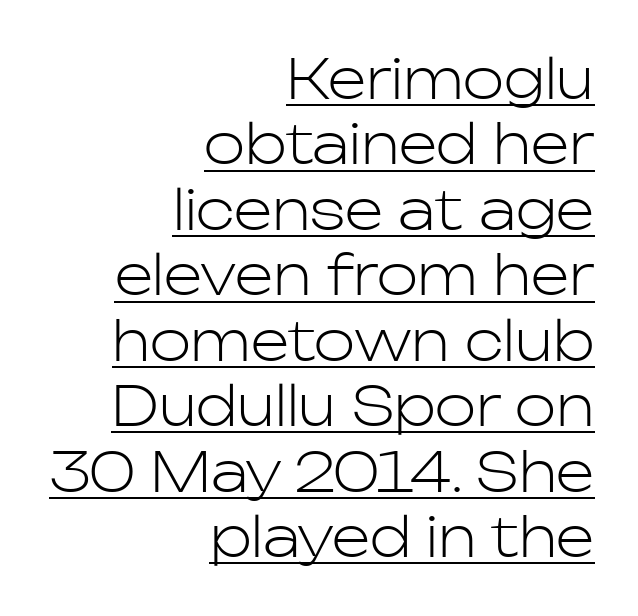
The rag falls on the left side of this text block. Grotesque or geometric, the face here clearly has no serifs. Think of a printed novel: that variable character pitch is what you see here. Emphasis is given by a line drawn under the lettering. Stem width sits at or under what a default text font uses.
